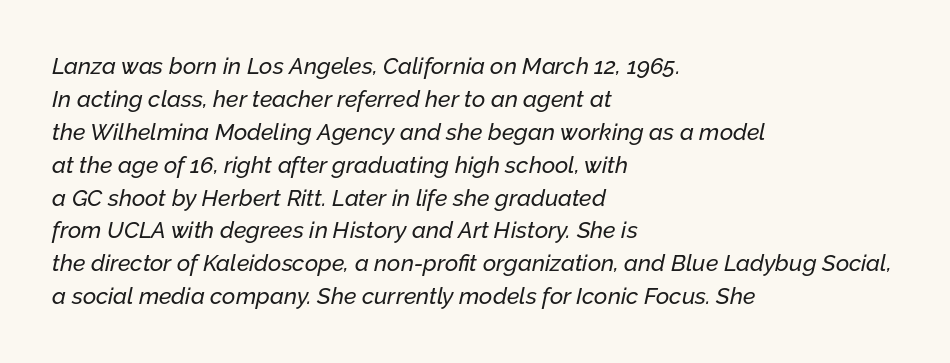
{"italic": "yes", "lean": "right", "slant_degrees": 12, "underline": "no", "align": "left", "line_spacing": "normal", "line_spacing_ratio": 1.43, "letter_spacing": "normal", "letter_spacing_em": 0.0, "glyph_px": 23}
